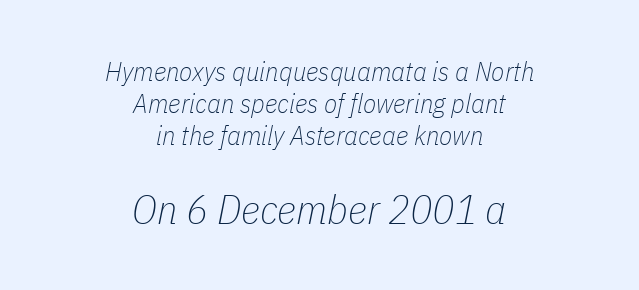
{"italic": "yes", "lean": "right", "slant_degrees": 11, "bold": "no", "weight": "thin", "width": "condensed", "stroke_contrast": "low", "x_height": "medium", "monospaced": "no", "underline": "no", "align": "center", "line_spacing_ratio": 1.18, "letter_spacing": "normal", "letter_spacing_em": 0.0, "larger_block": "second", "size_ratio": 1.52, "glyph_px": 41}
